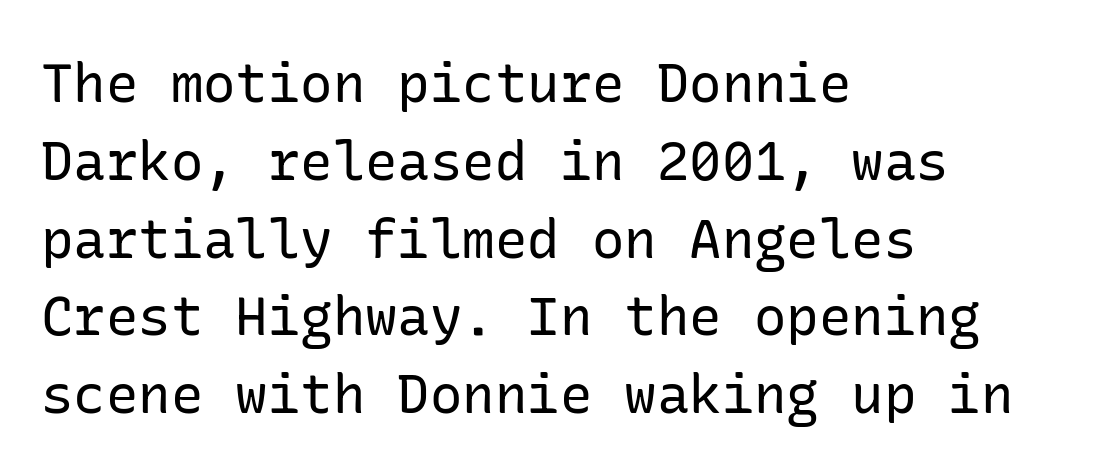
{"serif": "no", "italic": "no", "bold": "no", "weight": "regular", "width": "normal", "stroke_contrast": "low", "x_height": "medium", "underline": "no", "align": "left", "line_spacing": "normal", "line_spacing_ratio": 1.44, "letter_spacing": "normal", "letter_spacing_em": 0.0, "glyph_px": 54}
